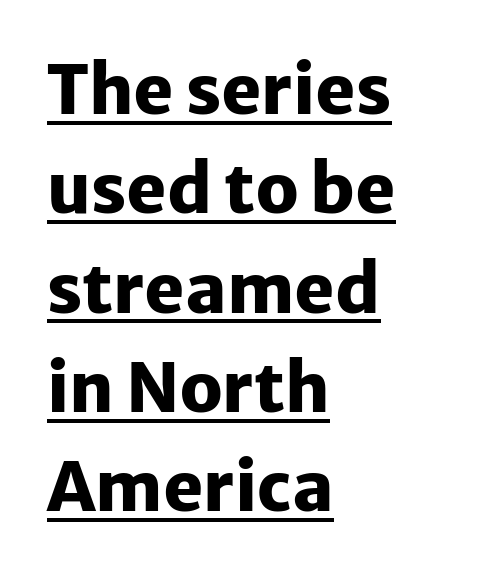
Q: Is the text bold? A: Yes.
Q: Is the text italic (slanted)? A: No, it is upright.
Q: Is the typeface a serif or a sans-serif typeface? A: Sans-serif.
Q: Is the text underlined? A: Yes.
Q: How is the paragraph aligned? A: Left-aligned.
Q: Is the spacing between letters normal or unusually wide? A: Normal.
Q: Is the spacing between lines tight, normal or loose? A: Normal.
Q: Width (condensed, normal, or wide)? A: Normal.
Q: Stroke contrast? A: Low.
Q: x-height? A: Medium.
Q: Monospaced? A: No.
